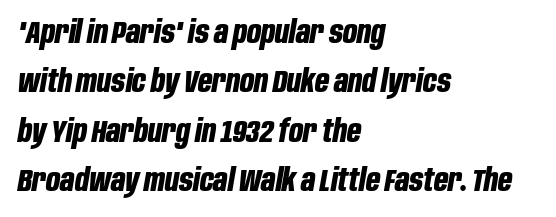
The sample has been set heavy, in full bold. The line-height multiplier appears to be the usual default. Observe the ordinary spacing: letters are neighbours, not strangers. The lettering tilts uniformly, giving the passage an italic look. Nobody drew a line under any word here. Leftover space on each line is placed entirely after the last word.
